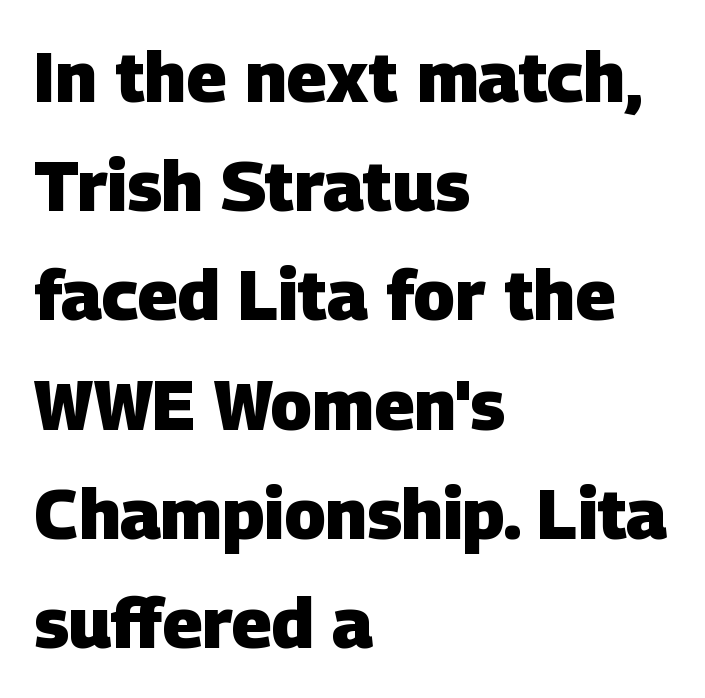
{"serif": "no", "bold": "yes", "weight": "heavy", "width": "normal", "stroke_contrast": "low", "x_height": "large", "monospaced": "no", "underline": "no", "align": "left", "line_spacing": "normal", "line_spacing_ratio": 1.56, "letter_spacing": "normal", "letter_spacing_em": 0.0, "glyph_px": 70}
